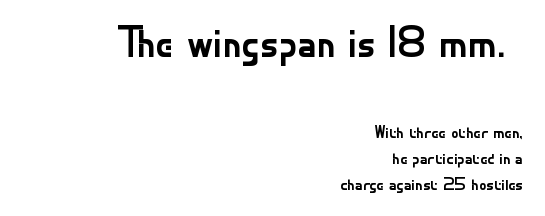
{"serif": "no", "italic": "no", "bold": "no", "weight": "regular", "width": "normal", "stroke_contrast": "low", "x_height": "small", "monospaced": "no", "underline": "no", "align": "right", "line_spacing": "normal", "line_spacing_ratio": 1.46, "letter_spacing": "normal", "letter_spacing_em": 0.0, "larger_block": "first", "size_ratio": 2.5, "glyph_px": 45}
